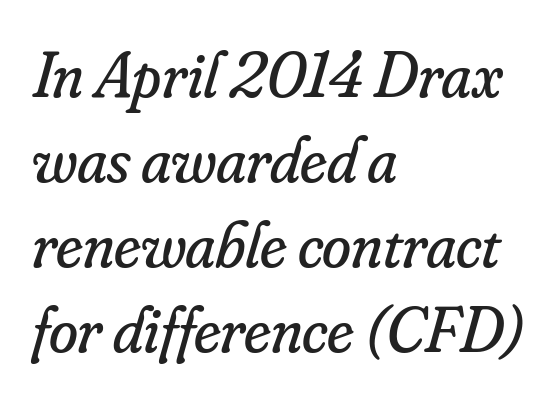
The image shows 66 px regular-weight serif type, italic (leaning right); set left-aligned, normal line spacing (1.29x), normal letter spacing, not underlined; low stroke contrast and a small x-height.
